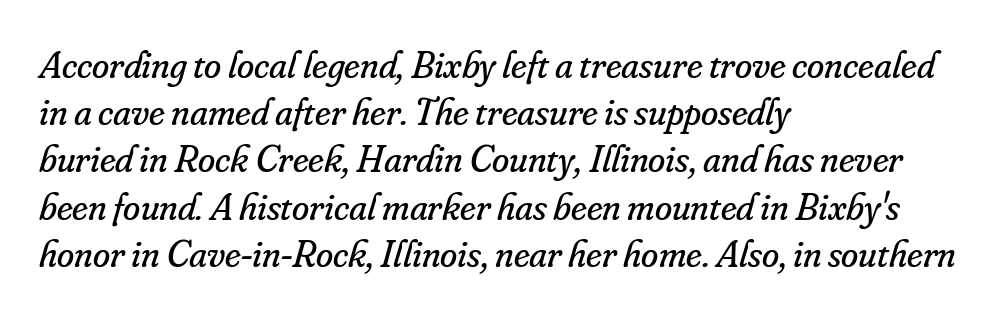
{"serif": "yes", "italic": "yes", "lean": "right", "slant_degrees": 16, "bold": "no", "weight": "regular", "width": "normal", "stroke_contrast": "low", "x_height": "small", "monospaced": "no", "underline": "no", "align": "left", "line_spacing_ratio": 1.21, "letter_spacing": "normal", "letter_spacing_em": 0.0, "glyph_px": 39}
